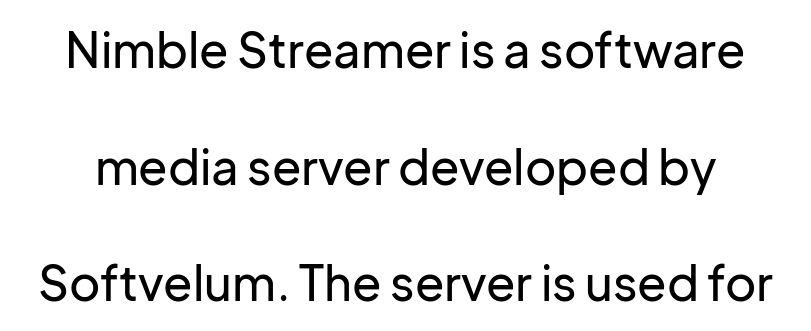
{"serif": "no", "italic": "no", "width": "normal", "stroke_contrast": "low", "x_height": "medium", "monospaced": "no", "underline": "no", "line_spacing": "loose", "line_spacing_ratio": 2.43, "letter_spacing": "normal", "letter_spacing_em": 0.0, "glyph_px": 48}
